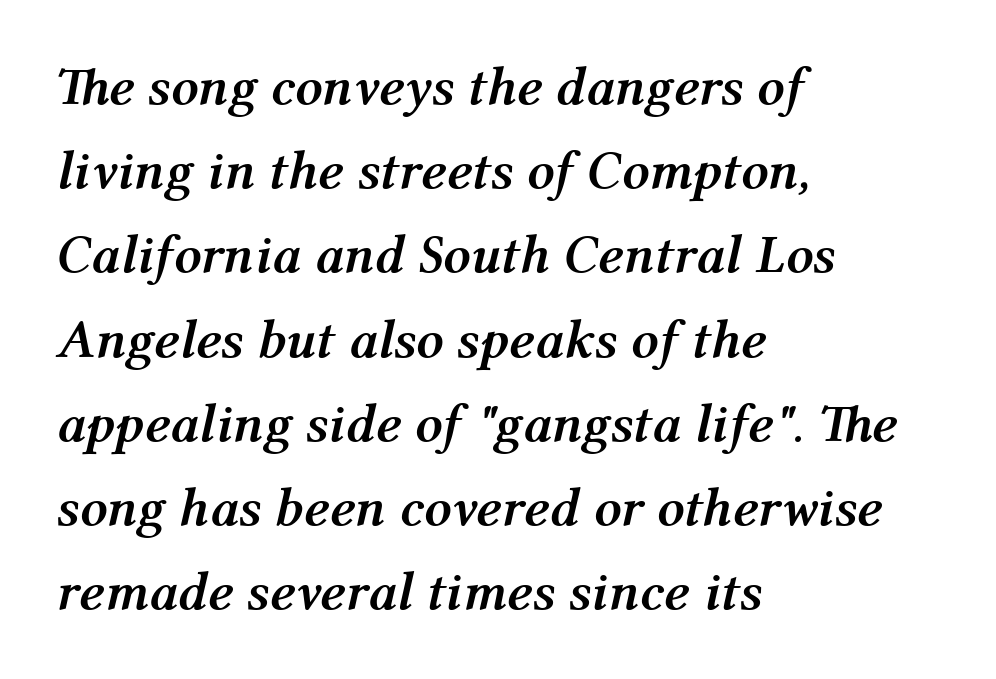
{"italic": "yes", "lean": "right", "slant_degrees": 12, "bold": "yes", "weight": "semibold", "width": "normal", "stroke_contrast": "medium", "x_height": "medium", "monospaced": "no", "underline": "no", "align": "left", "line_spacing": "normal", "line_spacing_ratio": 1.56, "letter_spacing": "normal", "letter_spacing_em": 0.0, "glyph_px": 54}
